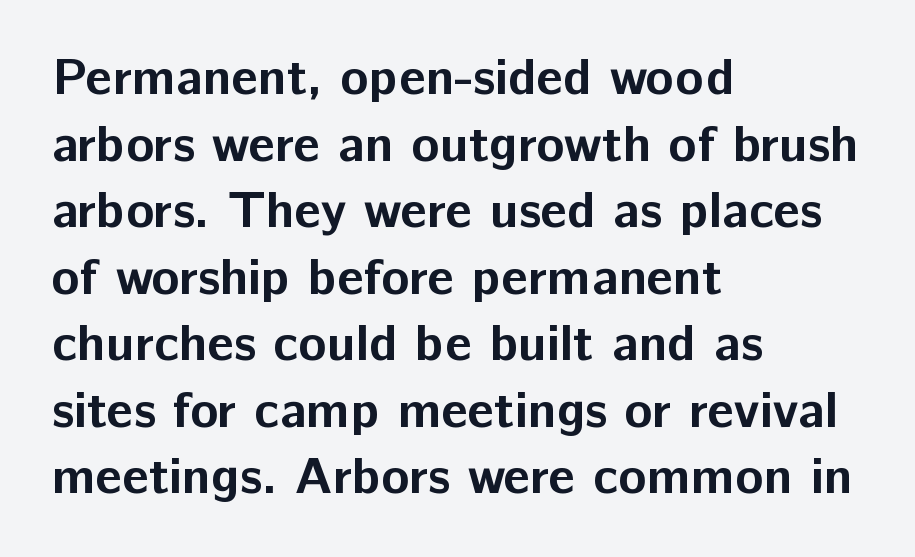
The tracking reads as untouched default to a designer's eye. Students, observe: this is what conventionally led text looks like. Any mark beneath the type? The region is blank. Look at the stroke-to-counter ratio: heavy, a bold. When letters stand straight like this, we call the style roman or upright.
